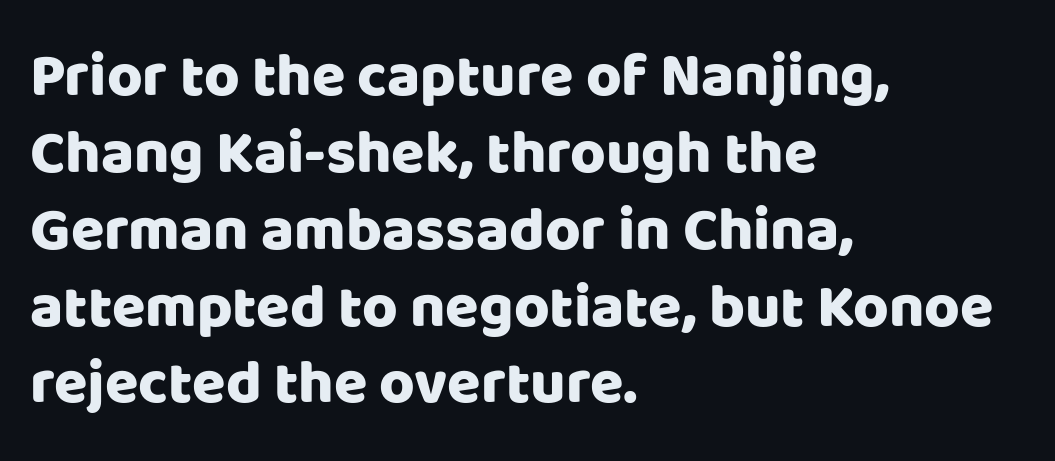
The image shows 61 px sans-serif type, upright; set left-aligned, normal line spacing (1.26x), normal letter spacing, not underlined; low stroke contrast and a large x-height.
